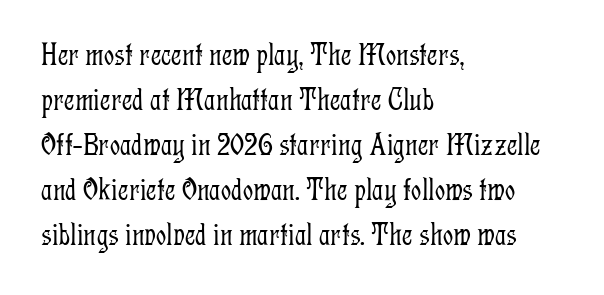
Q: Is the text bold? A: No.
Q: Is the text italic (slanted)? A: No, it is upright.
Q: Is the typeface a serif or a sans-serif typeface? A: Serif.
Q: Is the text underlined? A: No.
Q: How is the paragraph aligned? A: Left-aligned.
Q: Is the spacing between letters normal or unusually wide? A: Normal.
Q: Is the spacing between lines tight, normal or loose? A: Normal.
Q: Width (condensed, normal, or wide)? A: Condensed.
Q: Stroke contrast? A: Low.
Q: x-height? A: Medium.
Q: Monospaced? A: No.
